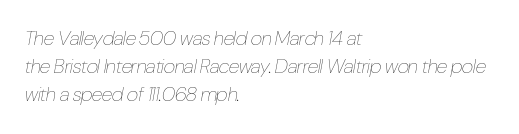
Q: Is the text bold? A: No.
Q: Is the text italic (slanted)? A: Yes, it leans right by about 10 degrees.
Q: Is the text underlined? A: No.
Q: How is the paragraph aligned? A: Left-aligned.
Q: Is the spacing between letters normal or unusually wide? A: Normal.
Q: Is the spacing between lines tight, normal or loose? A: Normal.
